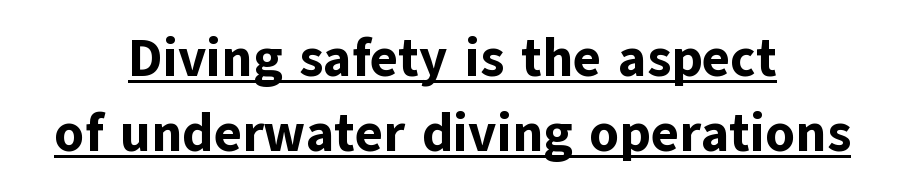
{"serif": "no", "italic": "no", "bold": "yes", "weight": "bold", "width": "normal", "stroke_contrast": "low", "x_height": "medium", "monospaced": "no", "underline": "yes", "align": "center", "line_spacing": "normal", "line_spacing_ratio": 1.42, "letter_spacing": "normal", "letter_spacing_em": 0.0, "glyph_px": 53}
